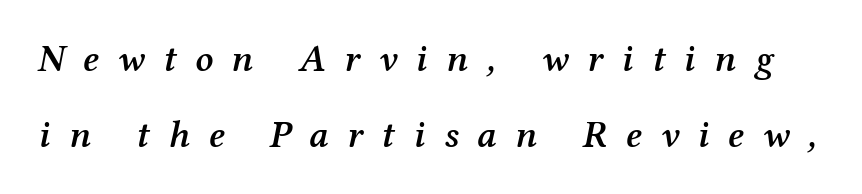
The image shows 38 px semibold serif type, italic (leaning right); set loose line spacing (1.99x), unusually wide letter spacing (+0.49 em), not underlined; medium stroke contrast and a medium x-height.
